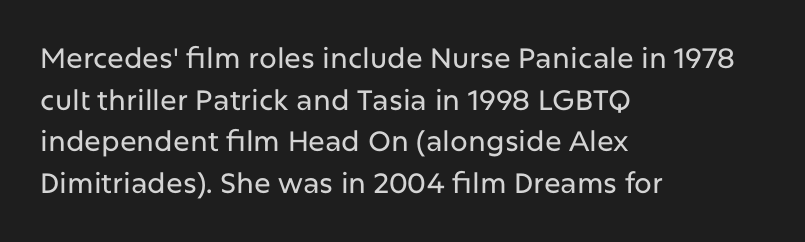
The image shows 28 px sans-serif type, upright; set left-aligned, normal line spacing (1.49x), normal letter spacing, not underlined; low stroke contrast and a medium x-height.
